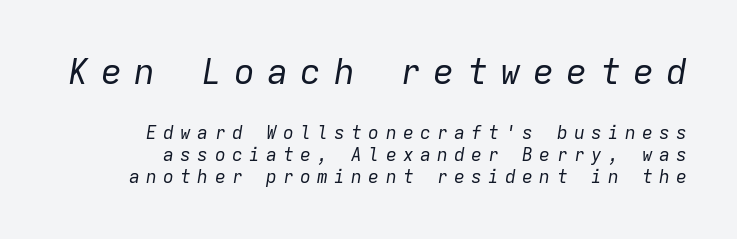
{"italic": "yes", "lean": "right", "slant_degrees": 9, "bold": "no", "weight": "regular", "width": "normal", "stroke_contrast": "low", "x_height": "medium", "monospaced": "yes", "underline": "no", "align": "right", "line_spacing_ratio": 1.22, "letter_spacing": "wide", "letter_spacing_em": 0.35, "larger_block": "first", "size_ratio": 1.94, "glyph_px": 35}
